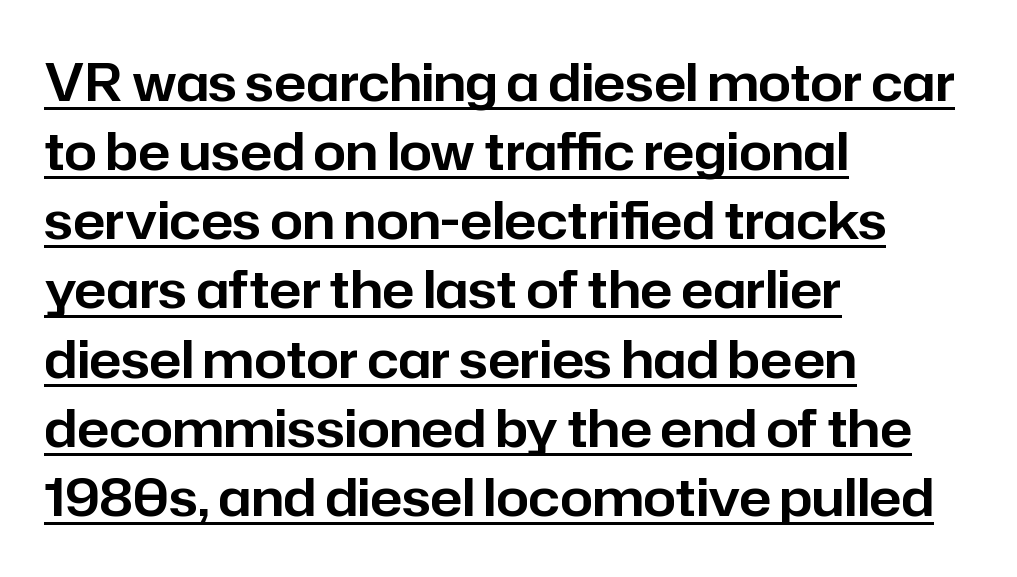
The image shows 52 px sans-serif type, upright; set left-aligned, normal line spacing (1.33x), normal letter spacing, underlined; low stroke contrast and a medium x-height.
